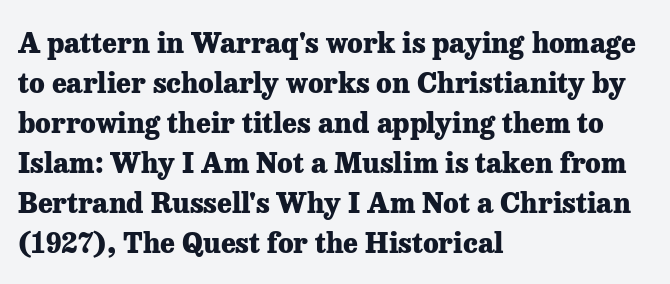
The passage is arranged the way most books set body copy — flush left. Plain, unruled lines of type. In terms of letterform style, serifs are clearly present. Strong, thick strokes mark this as bold type.
